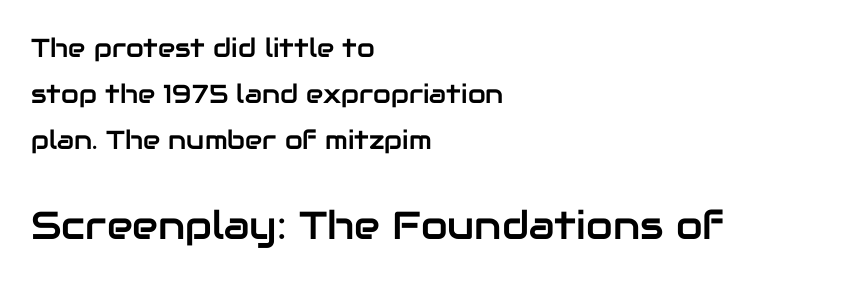
Q: Is the text italic (slanted)? A: No, it is upright.
Q: Is the typeface a serif or a sans-serif typeface? A: Sans-serif.
Q: Is the text underlined? A: No.
Q: How is the paragraph aligned? A: Left-aligned.
Q: Is the spacing between letters normal or unusually wide? A: Normal.
Q: Which block of text is set in a larger size, the first (top) or the second (bottom)? A: The second (bottom) one.
Q: Width (condensed, normal, or wide)? A: Normal.
Q: Stroke contrast? A: Low.
Q: x-height? A: Medium.
Q: Monospaced? A: No.
